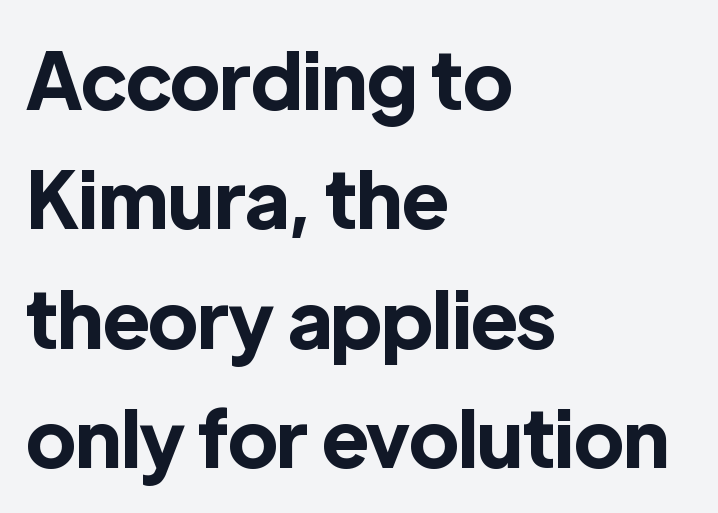
Caption: bold face, heavy strokes. Each line starts at the same left margin while the right side varies. This sample has the flowing, uneven cadence of proportional lettering. No word sits above an underline. The leading is moderate, giving the passage an even texture. Upright lettering throughout.
